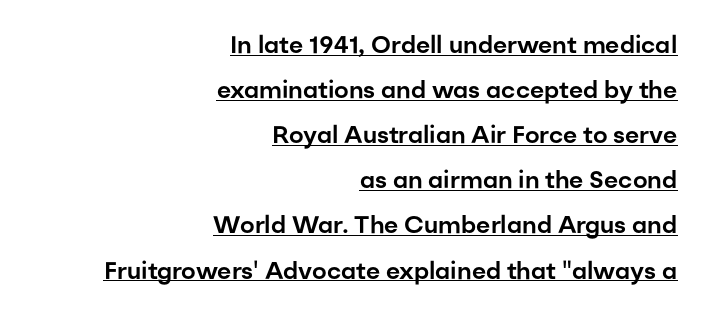
Q: Is the text italic (slanted)? A: No, it is upright.
Q: Is the text underlined? A: Yes.
Q: How is the paragraph aligned? A: Right-aligned.
Q: Is the spacing between letters normal or unusually wide? A: Normal.
